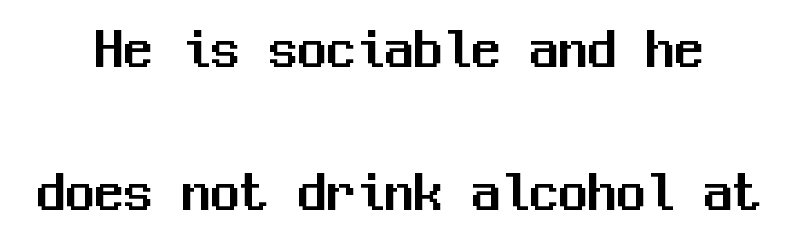
{"serif": "no", "italic": "no", "width": "normal", "stroke_contrast": "medium", "x_height": "medium", "monospaced": "yes", "underline": "no", "line_spacing": "loose", "line_spacing_ratio": 2.47, "letter_spacing": "normal", "letter_spacing_em": 0.0, "glyph_px": 58}
